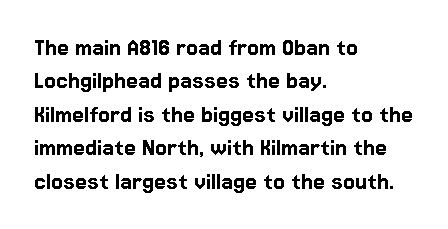
Q: Is the text italic (slanted)? A: No, it is upright.
Q: Is the text underlined? A: No.
Q: How is the paragraph aligned? A: Left-aligned.
Q: Is the spacing between letters normal or unusually wide? A: Normal.
